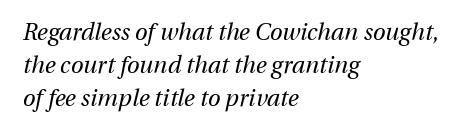
{"italic": "yes", "lean": "right", "slant_degrees": 13, "bold": "no", "underline": "no", "align": "left", "line_spacing": "normal", "line_spacing_ratio": 1.44, "letter_spacing": "normal", "letter_spacing_em": 0.0, "glyph_px": 23}
